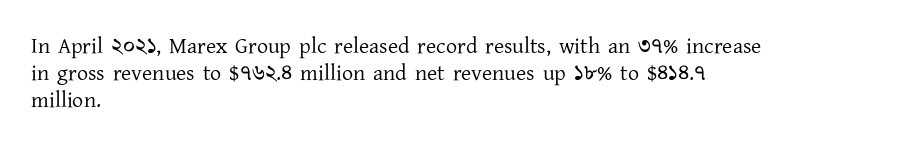
Honestly, the letter spacing is just normal — you wouldn't notice it. A student would call this left alignment; a typographer would say flush left, rag right. The font sits on the lighter half of the weight spectrum, regular included. Just letters on the line, the space beneath them empty.
